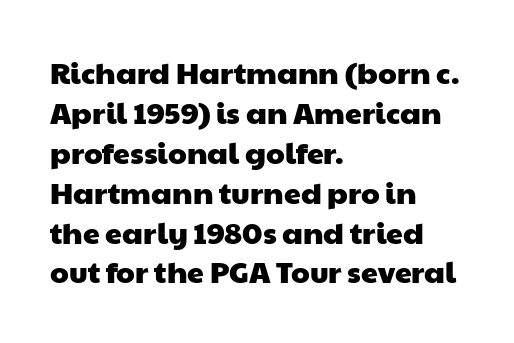
The passage shown is typed in a proportional face where columns would drift. Caption: standard tracking, unaltered. These lines stack with their left ends in a neat column. Look at the bottom of the vertical strokes: they stop flat, with no serifs.
